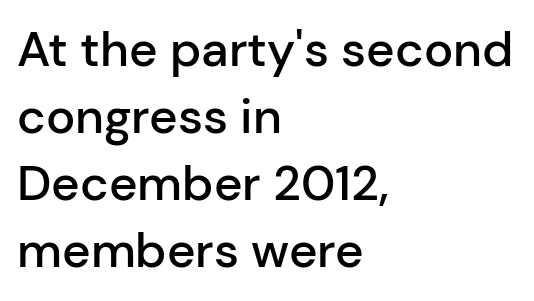
Compared with a centered layout, this one pins lines to the left instead. A typesetter would mark this as roman, not italic. Letter spacing: default. Successive baselines arrive at the customary interval. Looks like regular typesetting: each glyph gets only the width it needs. Semibold letterforms, between regular and bold.
